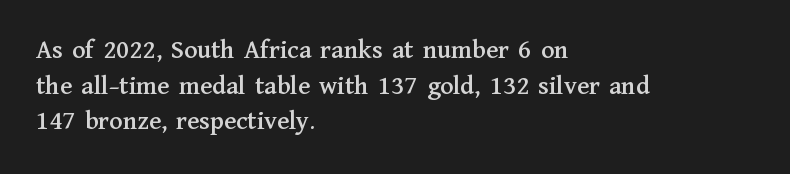
Line spacing here is normal. In terms of posture, this sample is upright. A bare baseline throughout the passage. Does the copy run flush right? No — it runs flush left. You could call the tracking neutral — neither tight nor loose.
